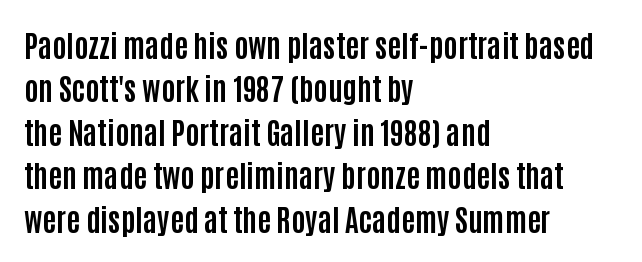
{"serif": "no", "italic": "no", "bold": "yes", "weight": "bold", "width": "condensed", "stroke_contrast": "low", "x_height": "large", "monospaced": "no", "underline": "no", "align": "left", "line_spacing": "normal", "line_spacing_ratio": 1.45, "letter_spacing": "normal", "letter_spacing_em": 0.0, "glyph_px": 30}
